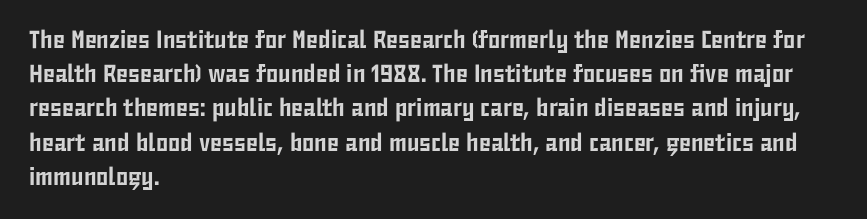
Q: Is the text italic (slanted)? A: No, it is upright.
Q: Is the text underlined? A: No.
Q: How is the paragraph aligned? A: Left-aligned.
Q: Is the spacing between letters normal or unusually wide? A: Normal.
Q: Is the spacing between lines tight, normal or loose? A: Normal.
